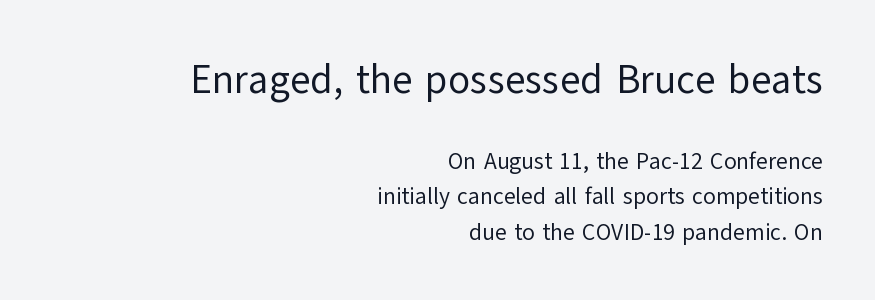
Q: Is the text bold? A: No.
Q: Is the text italic (slanted)? A: No, it is upright.
Q: Is the typeface a serif or a sans-serif typeface? A: Sans-serif.
Q: Is the text underlined? A: No.
Q: How is the paragraph aligned? A: Right-aligned.
Q: Is the spacing between letters normal or unusually wide? A: Normal.
Q: Is the spacing between lines tight, normal or loose? A: Normal.
Q: Which block of text is set in a larger size, the first (top) or the second (bottom)? A: The first (top) one.
Q: Width (condensed, normal, or wide)? A: Normal.
Q: Stroke contrast? A: Low.
Q: x-height? A: Medium.
Q: Monospaced? A: No.
